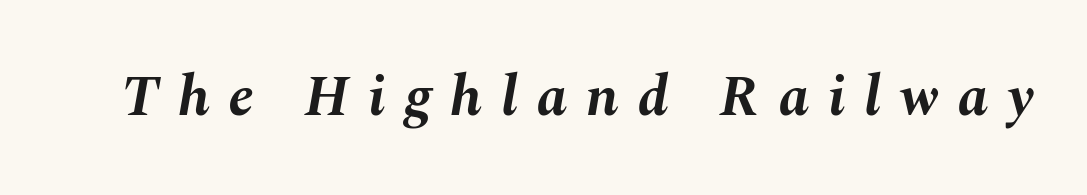
Q: Is the text bold? A: Yes.
Q: Is the text italic (slanted)? A: Yes, it leans right by about 10 degrees.
Q: Is the text underlined? A: No.
Q: Is the spacing between letters normal or unusually wide? A: Unusually wide.
Q: Width (condensed, normal, or wide)? A: Normal.
Q: Stroke contrast? A: Medium.
Q: x-height? A: Medium.
Q: Monospaced? A: No.
